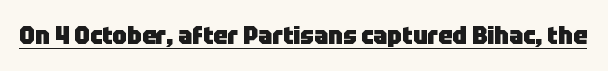
Q: Is the text bold? A: Yes.
Q: Is the text italic (slanted)? A: No, it is upright.
Q: Is the text underlined? A: Yes.
Q: Is the spacing between letters normal or unusually wide? A: Normal.
